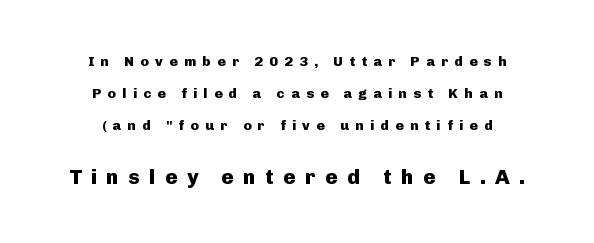
Q: Is the text bold? A: Yes.
Q: Is the text italic (slanted)? A: No, it is upright.
Q: Is the text underlined? A: No.
Q: How is the paragraph aligned? A: Centered.
Q: Is the spacing between letters normal or unusually wide? A: Unusually wide.
Q: Is the spacing between lines tight, normal or loose? A: Loose.
Q: Which block of text is set in a larger size, the first (top) or the second (bottom)? A: The second (bottom) one.
